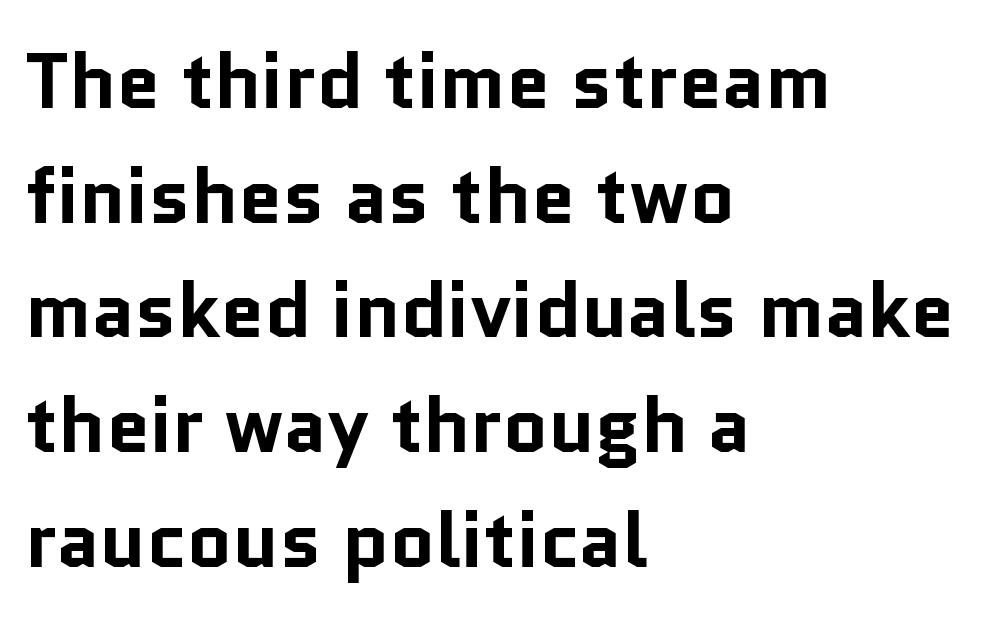
Q: Is the text bold? A: Yes.
Q: Is the text italic (slanted)? A: No, it is upright.
Q: Is the typeface a serif or a sans-serif typeface? A: Sans-serif.
Q: Is the text underlined? A: No.
Q: How is the paragraph aligned? A: Left-aligned.
Q: Is the spacing between letters normal or unusually wide? A: Normal.
Q: Is the spacing between lines tight, normal or loose? A: Normal.
Q: Width (condensed, normal, or wide)? A: Normal.
Q: Stroke contrast? A: Low.
Q: x-height? A: Medium.
Q: Monospaced? A: No.
